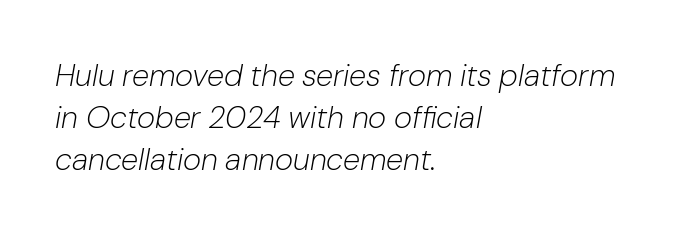
Q: Is the text bold? A: No.
Q: Is the text italic (slanted)? A: Yes, it leans right by about 10 degrees.
Q: Is the text underlined? A: No.
Q: How is the paragraph aligned? A: Left-aligned.
Q: Is the spacing between letters normal or unusually wide? A: Normal.
Q: Is the spacing between lines tight, normal or loose? A: Normal.
Q: Width (condensed, normal, or wide)? A: Normal.
Q: Stroke contrast? A: Low.
Q: x-height? A: Medium.
Q: Monospaced? A: No.
